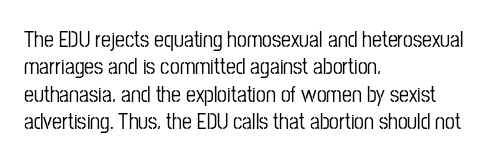
Q: Is the text italic (slanted)? A: No, it is upright.
Q: Is the text underlined? A: No.
Q: How is the paragraph aligned? A: Left-aligned.
Q: Is the spacing between letters normal or unusually wide? A: Normal.
